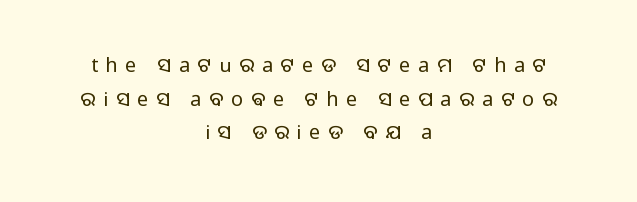
When letters stand straight like this, we call the style roman or upright. This rendering features lettering with no underline. The rendering uses a moderate line-height, typical for paragraphs. The rendering inserts visible extra space after every character. Ink coverage per letter is moderate at most. Casual observation: everything's sitting right in the middle.
